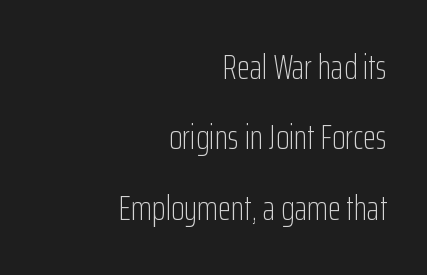
{"serif": "no", "italic": "no", "bold": "no", "weight": "light", "width": "condensed", "stroke_contrast": "low", "x_height": "medium", "monospaced": "no", "underline": "no", "align": "right", "line_spacing": "loose", "line_spacing_ratio": 2.07, "letter_spacing": "normal", "letter_spacing_em": 0.0, "glyph_px": 34}
